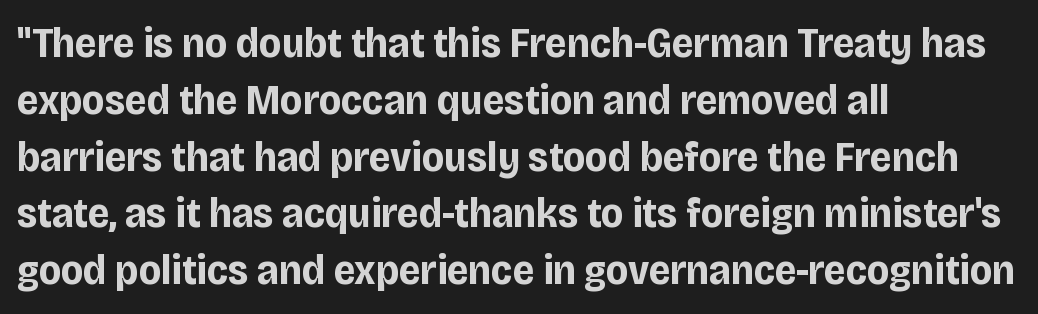
The image shows 43 px bold, condensed sans-serif type, upright; set left-aligned, normal line spacing (1.32x), normal letter spacing, not underlined; low stroke contrast and a large x-height.
